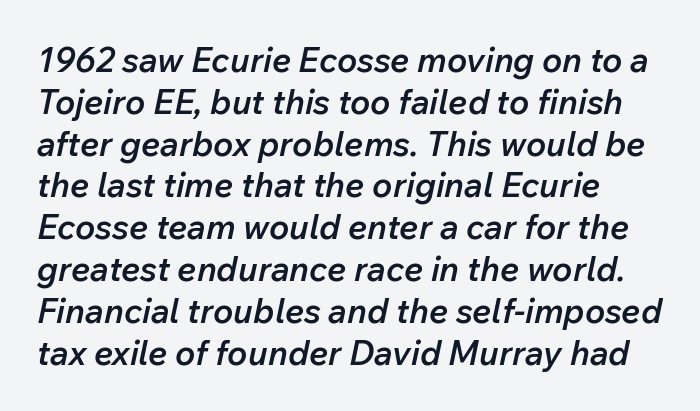
Q: Is the text bold? A: Semi-bold.
Q: Is the text italic (slanted)? A: Yes, it leans right by about 12 degrees.
Q: Is the text underlined? A: No.
Q: Is the spacing between letters normal or unusually wide? A: Normal.
Q: Width (condensed, normal, or wide)? A: Normal.
Q: Stroke contrast? A: Low.
Q: x-height? A: Medium.
Q: Monospaced? A: No.
